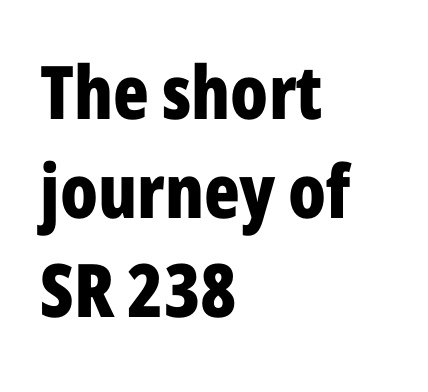
Q: Is the text bold? A: Yes.
Q: Is the text italic (slanted)? A: No, it is upright.
Q: Is the typeface a serif or a sans-serif typeface? A: Sans-serif.
Q: Is the text underlined? A: No.
Q: How is the paragraph aligned? A: Left-aligned.
Q: Is the spacing between letters normal or unusually wide? A: Normal.
Q: Is the spacing between lines tight, normal or loose? A: Normal.
Q: Width (condensed, normal, or wide)? A: Condensed.
Q: Stroke contrast? A: Low.
Q: x-height? A: Medium.
Q: Monospaced? A: No.
